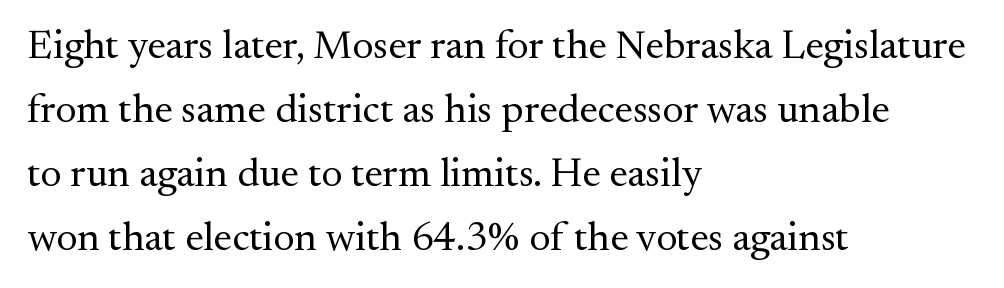
{"serif": "yes", "italic": "no", "bold": "no", "weight": "regular", "width": "normal", "stroke_contrast": "medium", "x_height": "small", "monospaced": "no", "underline": "no", "align": "left", "line_spacing": "normal", "line_spacing_ratio": 1.56, "letter_spacing": "normal", "letter_spacing_em": 0.0, "glyph_px": 41}
